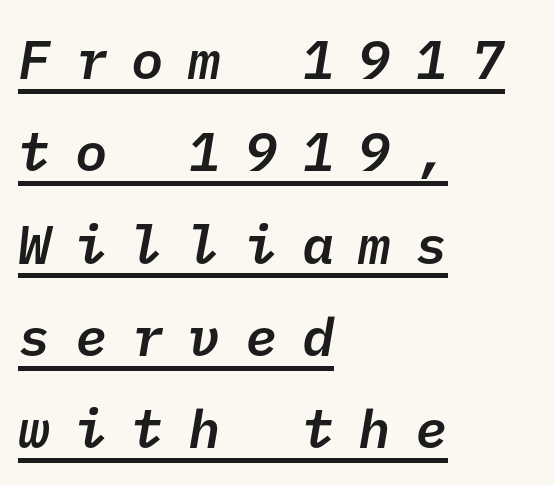
Q: Is the text bold? A: Semi-bold.
Q: Is the typeface a serif or a sans-serif typeface? A: Sans-serif.
Q: Is the text underlined? A: Yes.
Q: How is the paragraph aligned? A: Left-aligned.
Q: Is the spacing between letters normal or unusually wide? A: Unusually wide.
Q: Width (condensed, normal, or wide)? A: Normal.
Q: Stroke contrast? A: Low.
Q: x-height? A: Medium.
